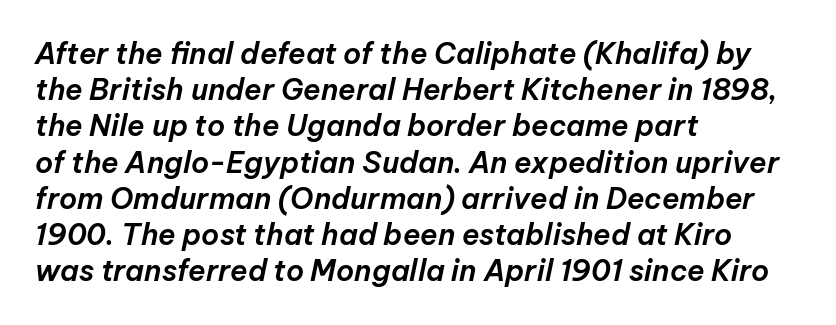
The image shows 29 px text type, italic (leaning right); set left-aligned, normal line spacing (1.25x), normal letter spacing, not underlined; low stroke contrast and a medium x-height.
